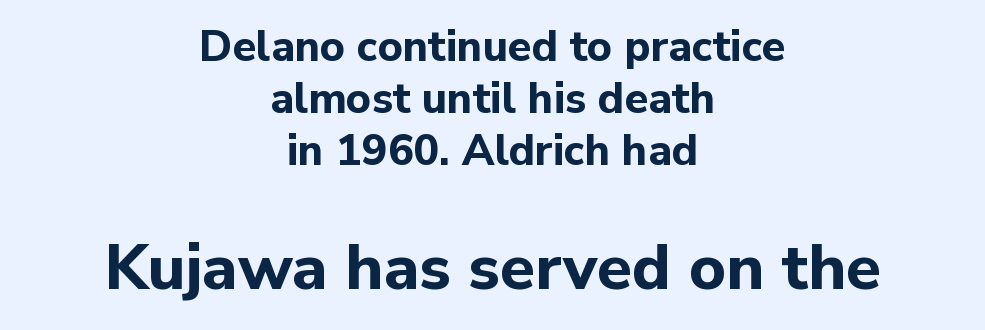
The image shows 64 px bold sans-serif type, upright; set centered, line spacing 1.21x, normal letter spacing, not underlined; the second (bottom) block is 1.49x larger; low stroke contrast and a medium x-height.
